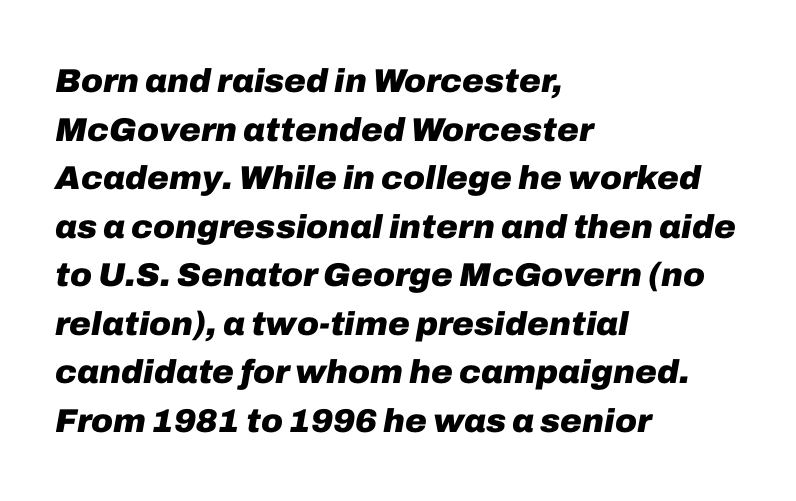
Q: Is the text bold? A: Yes.
Q: Is the text italic (slanted)? A: Yes, it leans right by about 10 degrees.
Q: Is the text underlined? A: No.
Q: How is the paragraph aligned? A: Left-aligned.
Q: Is the spacing between letters normal or unusually wide? A: Normal.
Q: Is the spacing between lines tight, normal or loose? A: Normal.
Q: Width (condensed, normal, or wide)? A: Normal.
Q: Stroke contrast? A: Low.
Q: x-height? A: Medium.
Q: Monospaced? A: No.
